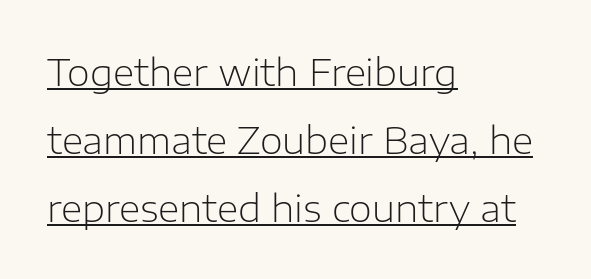
{"serif": "no", "italic": "no", "bold": "no", "weight": "light", "width": "normal", "stroke_contrast": "low", "x_height": "medium", "monospaced": "no", "underline": "yes", "align": "left", "line_spacing_ratio": 1.84, "letter_spacing": "normal", "letter_spacing_em": 0.0, "glyph_px": 37}
